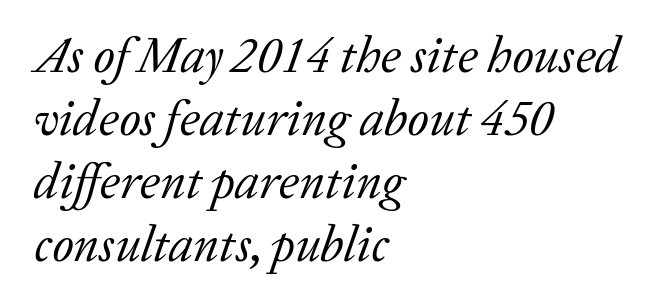
{"serif": "yes", "italic": "yes", "lean": "right", "slant_degrees": 20, "bold": "no", "weight": "regular", "width": "normal", "stroke_contrast": "low", "x_height": "medium", "monospaced": "no", "underline": "no", "align": "left", "line_spacing": "normal", "line_spacing_ratio": 1.26, "letter_spacing": "normal", "letter_spacing_em": 0.0, "glyph_px": 50}
